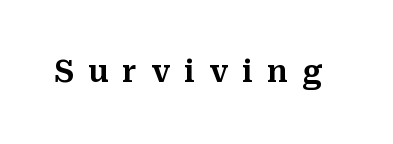
What stands out about the letter spacing? Its width — letters are far apart. Just letters on the line, the space beneath them empty. What kind of face is this? One with serifs. The specimen reads as upright at a glance.
